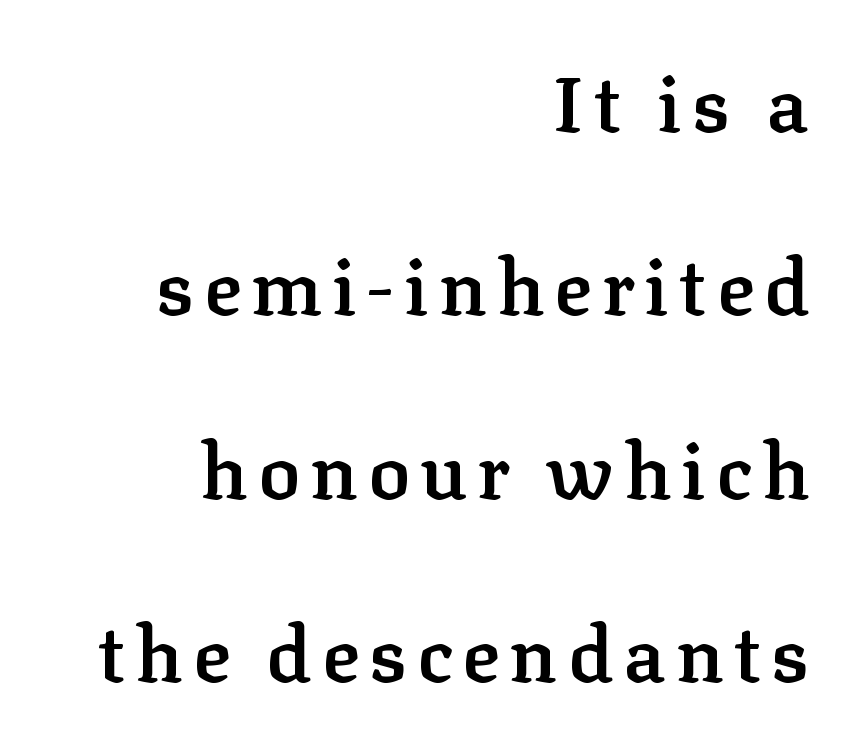
A typesetter would call this leading open, well beyond the default. The letters stand straight up with perfectly vertical stems. Spacing verdict: proportional, widths tailored to each character. The lines in this sample share a right terminus and differ only in where they begin. A serif font was chosen for this passage.
